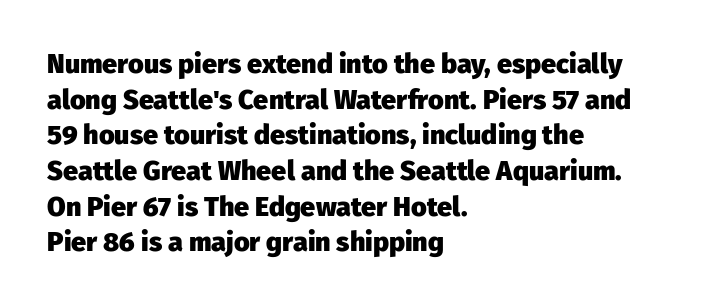
Q: Is the text bold? A: Yes.
Q: Is the text italic (slanted)? A: No, it is upright.
Q: Is the text underlined? A: No.
Q: How is the paragraph aligned? A: Left-aligned.
Q: Is the spacing between letters normal or unusually wide? A: Normal.
Q: Is the spacing between lines tight, normal or loose? A: Normal.
